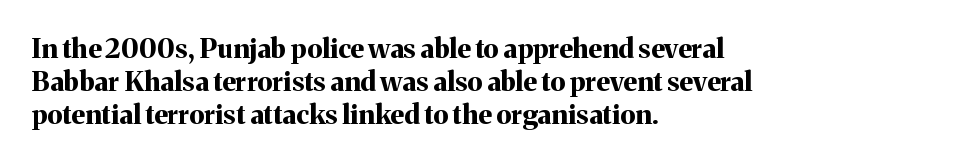
{"italic": "no", "bold": "yes", "underline": "no", "align": "left", "line_spacing_ratio": 1.22, "letter_spacing": "normal", "letter_spacing_em": 0.0, "glyph_px": 27}
